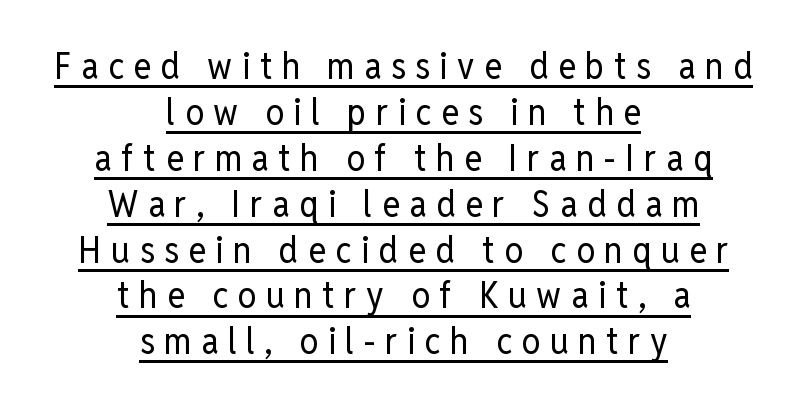
Summary of weight: not heavy and not bold. The font's upright variant was chosen for this text. The face used here is proportionally spaced, like ordinary book or web type. Every row of glyphs is offset so its center matches the block's center.
